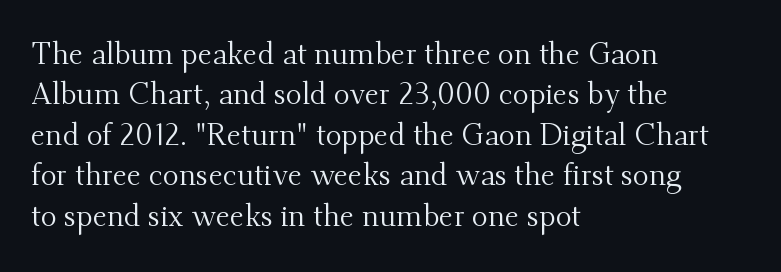
{"serif": "yes", "italic": "no", "bold": "no", "weight": "regular", "width": "normal", "stroke_contrast": "medium", "x_height": "small", "monospaced": "no", "underline": "no", "align": "left", "line_spacing": "normal", "line_spacing_ratio": 1.35, "letter_spacing": "normal", "letter_spacing_em": 0.0, "glyph_px": 30}
